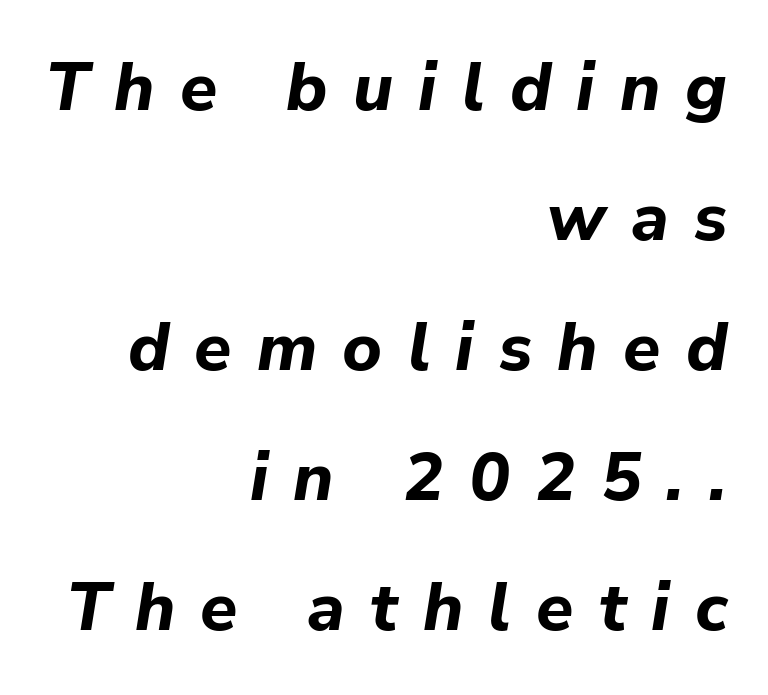
Q: Is the text bold? A: Yes.
Q: Is the text italic (slanted)? A: Yes, it leans right by about 9 degrees.
Q: Is the text underlined? A: No.
Q: How is the paragraph aligned? A: Right-aligned.
Q: Is the spacing between letters normal or unusually wide? A: Unusually wide.
Q: Is the spacing between lines tight, normal or loose? A: Loose.
Q: Width (condensed, normal, or wide)? A: Normal.
Q: Stroke contrast? A: Low.
Q: x-height? A: Medium.
Q: Monospaced? A: No.
